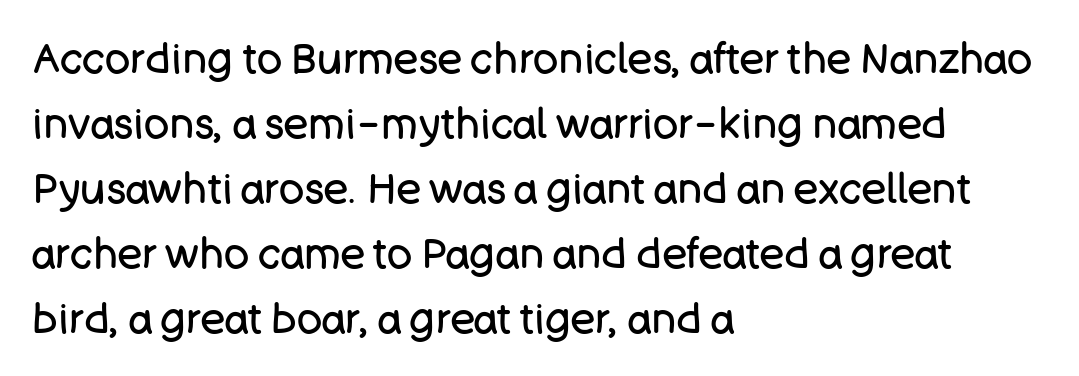
The image shows 42 px regular-weight sans-serif type, upright; set left-aligned, normal line spacing (1.55x), normal letter spacing, not underlined; low stroke contrast and a large x-height.
